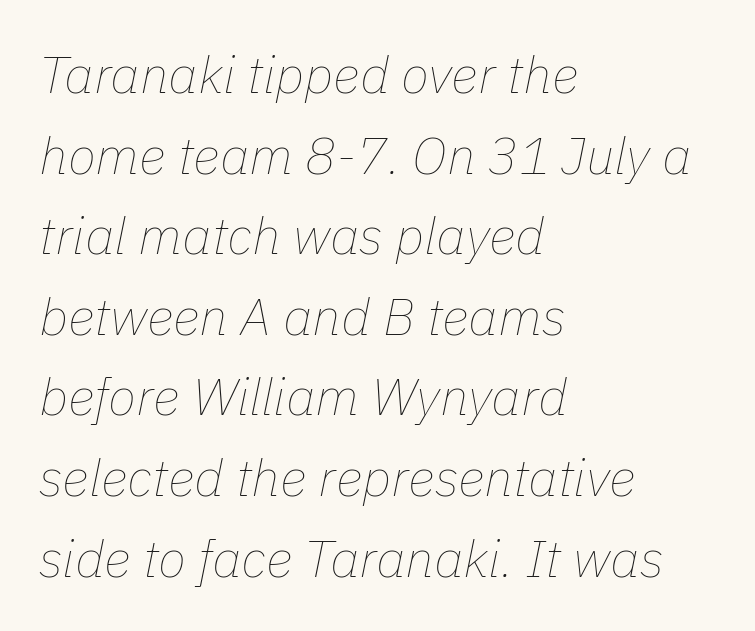
The image shows 52 px thin type, italic (leaning right); set left-aligned, normal line spacing (1.55x), normal letter spacing, not underlined; low stroke contrast and a medium x-height.
